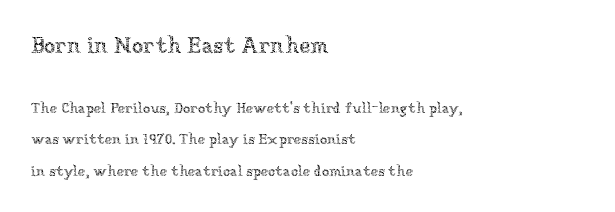
Q: Is the text bold? A: No.
Q: Is the text italic (slanted)? A: No, it is upright.
Q: Is the text underlined? A: No.
Q: How is the paragraph aligned? A: Left-aligned.
Q: Is the spacing between letters normal or unusually wide? A: Normal.
Q: Is the spacing between lines tight, normal or loose? A: Loose.
Q: Which block of text is set in a larger size, the first (top) or the second (bottom)? A: The first (top) one.
